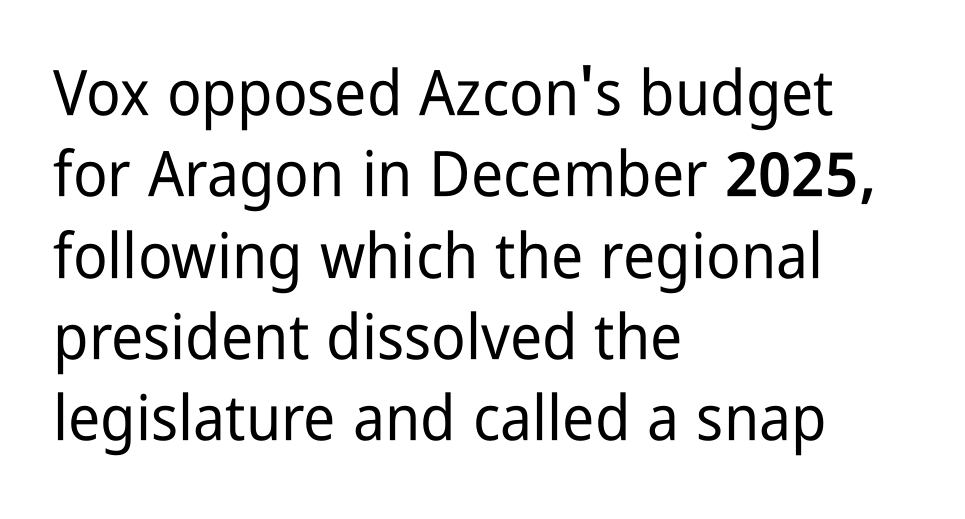
Leading: standard. The letters stand straight up with perfectly vertical stems. To sum up the face: it is a sans, with no serifs. A typesetter would call this proportional, since set widths differ per character. You could call the tracking neutral — neither tight nor loose. One-word summary of the alignment: left.
